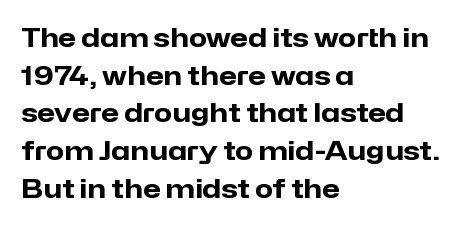
{"italic": "no", "bold": "yes", "underline": "no", "align": "left", "line_spacing": "normal", "line_spacing_ratio": 1.45, "letter_spacing": "normal", "letter_spacing_em": 0.0, "glyph_px": 26}
